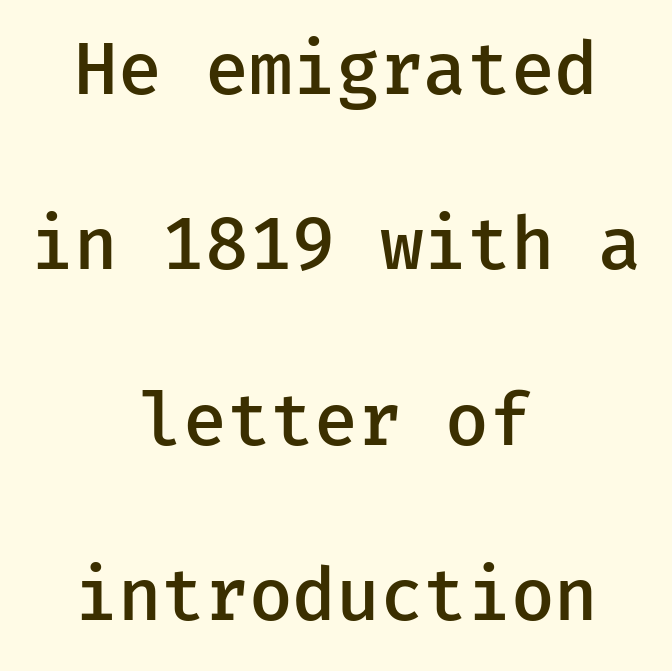
The image shows 71 px semibold sans-serif type, upright, monospaced; set centered, loose line spacing (2.47x), normal letter spacing, not underlined; low stroke contrast and a medium x-height.
